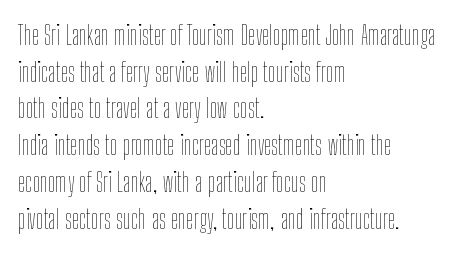
Reading down the block, your eye returns to a fixed left position each line. Do the letters lean? They stand straight. The strip under each line holds only bare page. Bold? No — there's no thickening of the strokes. Line spacing here is normal. Glyph-to-glyph distance matches everyday printed text.
